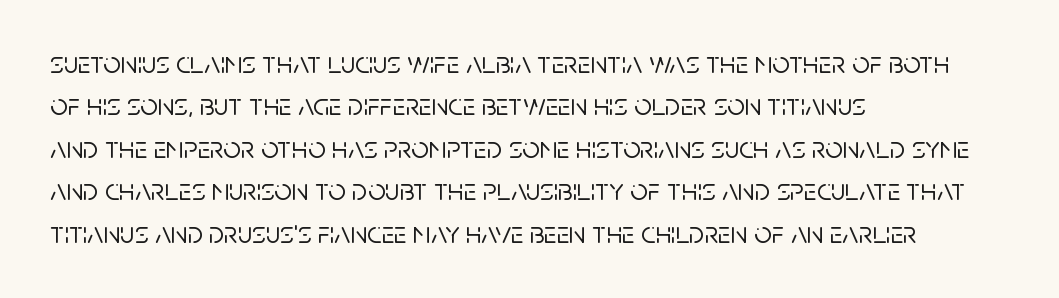
The image shows 31 px sans-serif type, upright; set left-aligned, normal line spacing (1.37x), normal letter spacing, not underlined; low stroke contrast and a large x-height.
